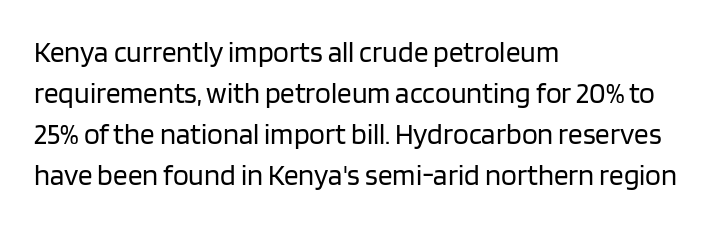
The rendering uses natural spacing where letterforms have individual widths. Regarding serifs, this sample does without them. A typesetter would mark this as roman, not italic. The face looks like a standard text weight, possibly lighter.
